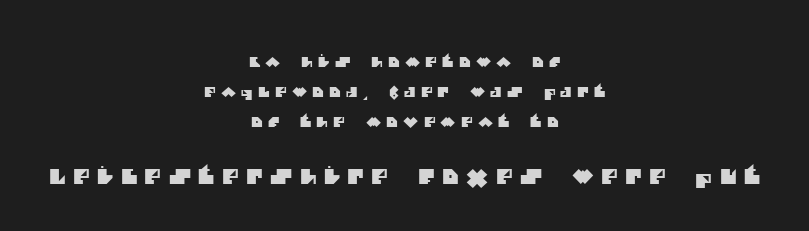
Q: Is the text underlined? A: No.
Q: How is the paragraph aligned? A: Centered.
Q: Is the spacing between letters normal or unusually wide? A: Unusually wide.
Q: Is the spacing between lines tight, normal or loose? A: Loose.
Q: Which block of text is set in a larger size, the first (top) or the second (bottom)? A: The second (bottom) one.
